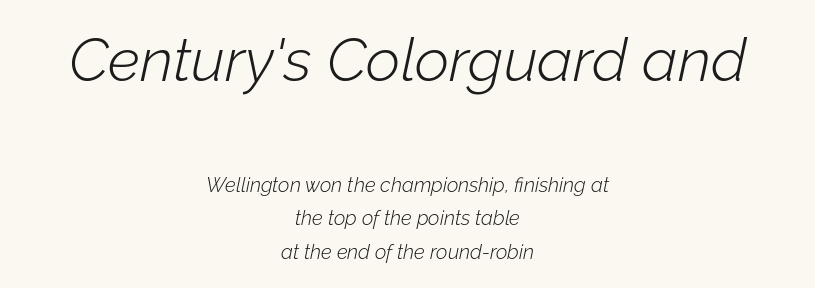
The image shows 60 px light type, italic (leaning right); set centered, normal line spacing (1.68x), normal letter spacing, not underlined; the first (top) block is 3.0x larger; low stroke contrast and a medium x-height.
